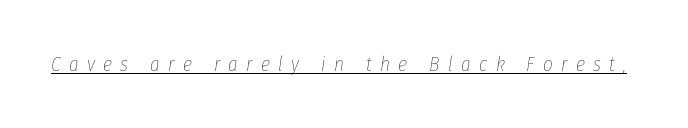
The image shows 21 px text type, italic (leaning right); set unusually wide letter spacing (+0.4 em), underlined.
